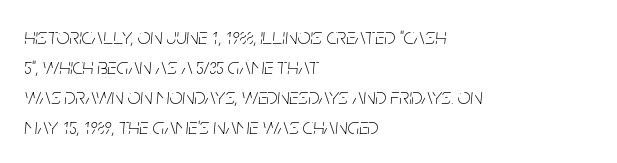
The image shows 23 px text type, italic (leaning right); set left-aligned, normal line spacing (1.31x), normal letter spacing, not underlined.
